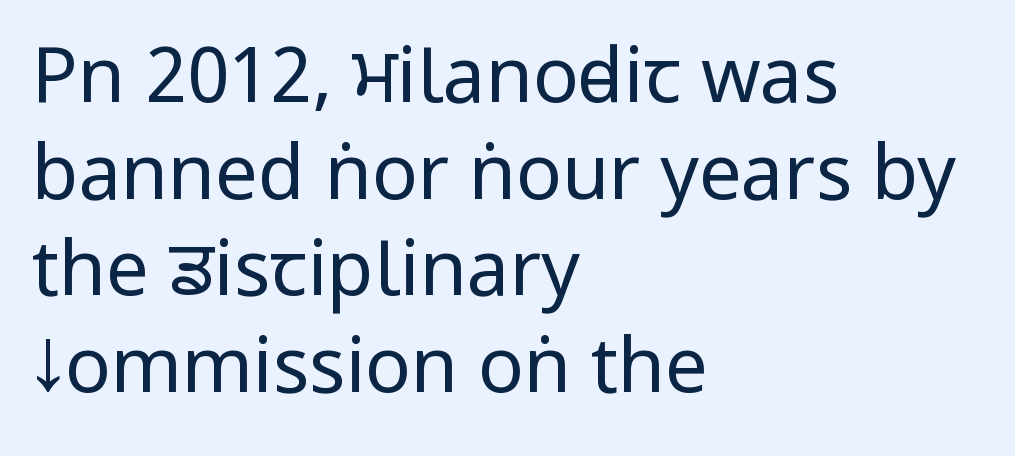
The image shows 76 px regular-weight, condensed sans-serif type, upright; set left-aligned, normal line spacing (1.27x), normal letter spacing, not underlined; low stroke contrast and a large x-height.
